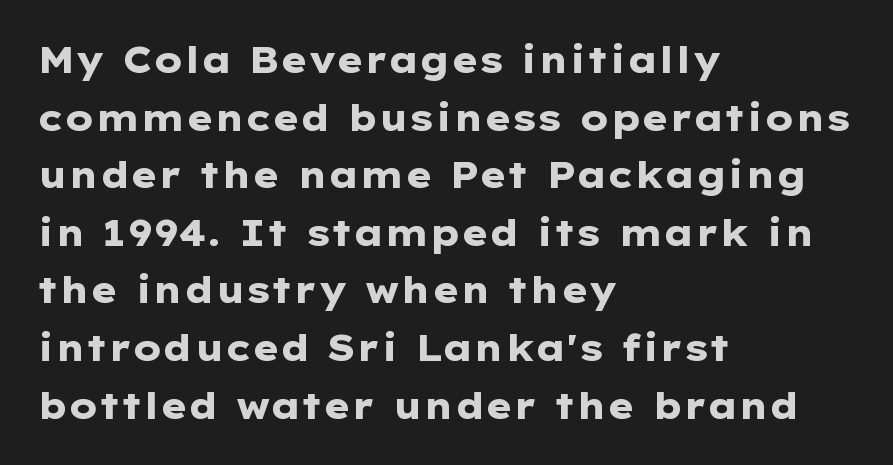
The image shows 36 px heavy, wide sans-serif type, upright; set left-aligned, normal line spacing (1.6x), normal letter spacing, not underlined; low stroke contrast and a medium x-height.
